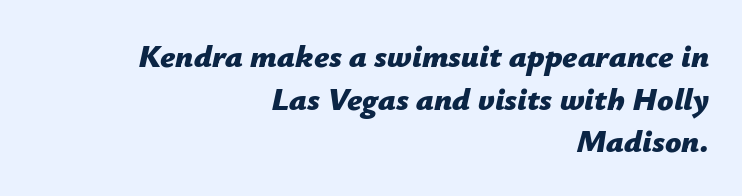
The image shows 32 px bold type, italic (leaning right); set right-aligned, normal line spacing (1.33x), normal letter spacing, not underlined; low stroke contrast and a medium x-height.
